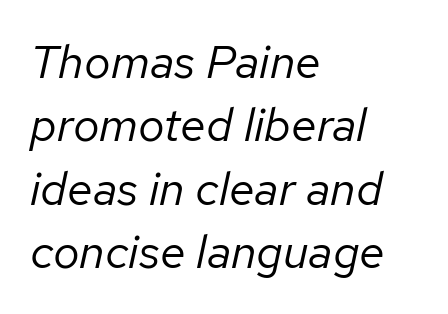
The image shows 47 px regular-weight type, italic (leaning right); set left-aligned, normal line spacing (1.35x), normal letter spacing, not underlined; low stroke contrast and a medium x-height.
